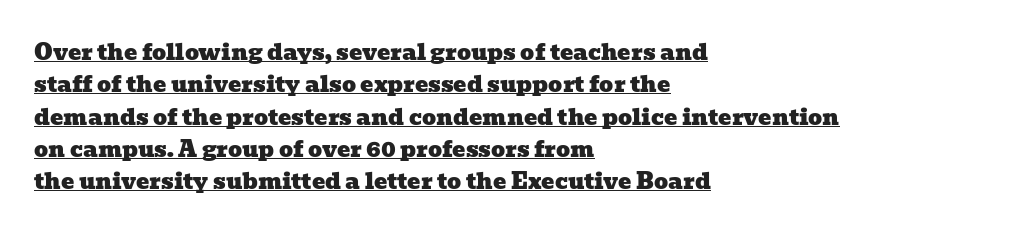
Q: Is the text underlined? A: Yes.
Q: How is the paragraph aligned? A: Left-aligned.
Q: Is the spacing between letters normal or unusually wide? A: Normal.
Q: Is the spacing between lines tight, normal or loose? A: Normal.
